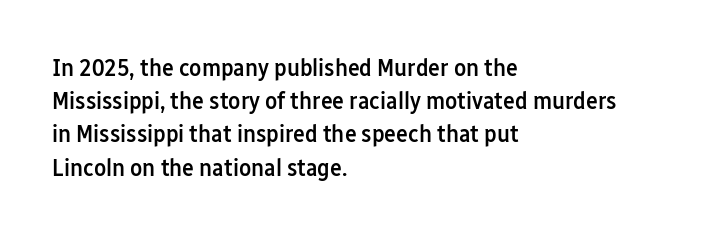
The image shows 25 px text type, upright; set left-aligned, normal line spacing (1.33x), normal letter spacing, not underlined.
